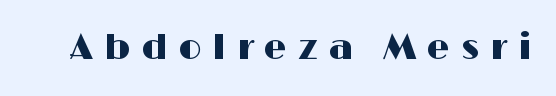
The image shows 36 px wide sans-serif type, upright; set unusually wide letter spacing (+0.3 em), not underlined; high stroke contrast and a medium x-height.
